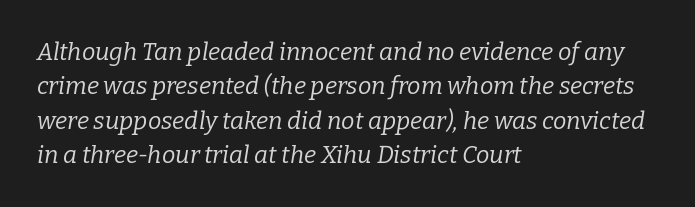
Quick note: italic. This block has exactly the height ordinary leading produces. A clean baseline with only descenders dipping below it. Weight: in the light-to-regular range. Here the glyphs are tracked normally, forming tight word shapes. Horizontally, the lines are justified to the leading edge only.
